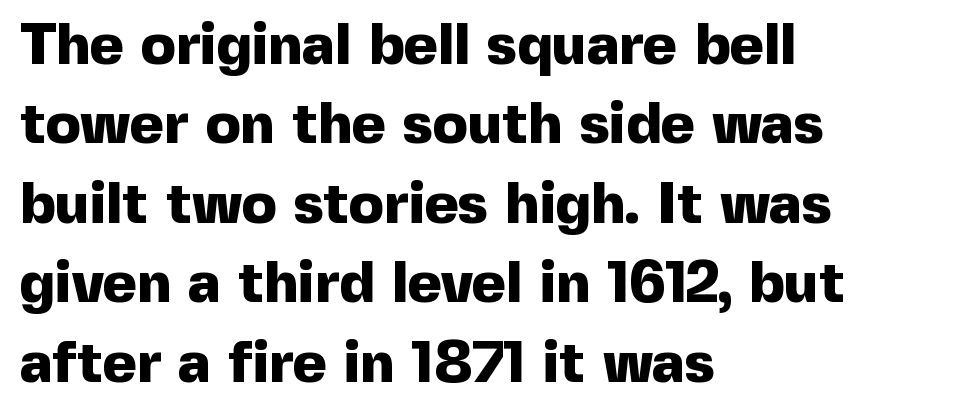
{"serif": "no", "italic": "no", "bold": "yes", "weight": "heavy", "width": "normal", "x_height": "medium", "monospaced": "no", "underline": "no", "align": "left", "line_spacing": "normal", "line_spacing_ratio": 1.37, "letter_spacing": "normal", "letter_spacing_em": 0.0, "glyph_px": 58}
